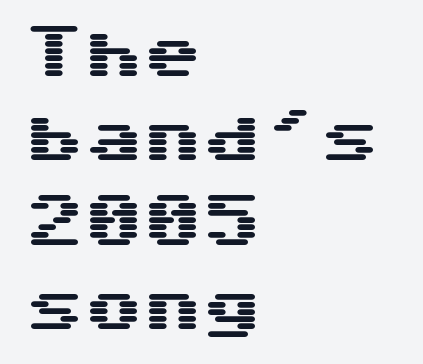
{"serif": "no", "italic": "no", "width": "wide", "stroke_contrast": "medium", "x_height": "medium", "monospaced": "yes", "underline": "no", "align": "left", "line_spacing": "normal", "line_spacing_ratio": 1.43, "letter_spacing": "normal", "letter_spacing_em": 0.0, "glyph_px": 59}
